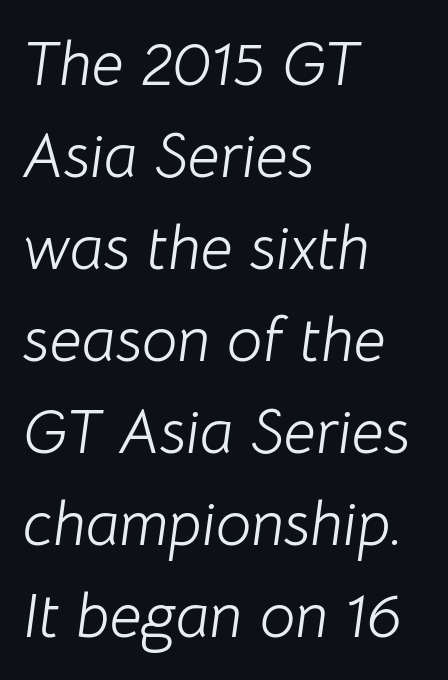
Q: Is the text bold? A: No.
Q: Is the text italic (slanted)? A: Yes, it leans right by about 8 degrees.
Q: Is the text underlined? A: No.
Q: How is the paragraph aligned? A: Left-aligned.
Q: Is the spacing between letters normal or unusually wide? A: Normal.
Q: Is the spacing between lines tight, normal or loose? A: Normal.
Q: Width (condensed, normal, or wide)? A: Normal.
Q: Stroke contrast? A: Low.
Q: x-height? A: Medium.
Q: Monospaced? A: No.
